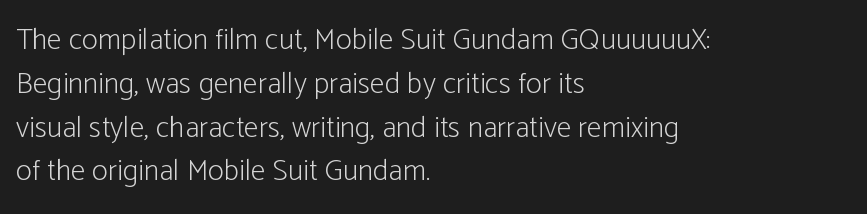
The image shows 30 px light, condensed sans-serif type, upright; set left-aligned, normal line spacing (1.46x), normal letter spacing, not underlined; low stroke contrast and a medium x-height.
